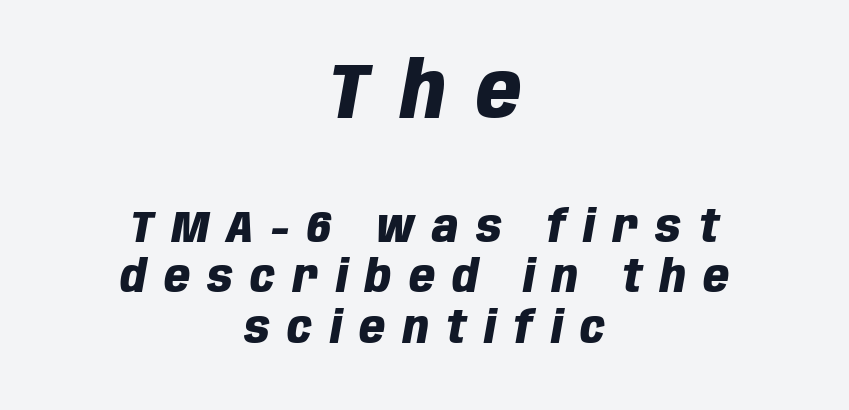
You could not count columns in this text — the font is proportionally spaced. Large over small — that's the arrangement of the two blocks here. Looking at the ascenders, they clearly lean. If you measured baseline to baseline, you'd find a short distance. Line starts and ends both wander, symmetrically. Has an underline been added? It has not.
